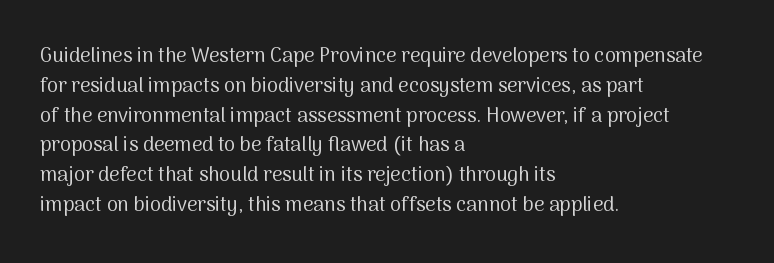
{"italic": "no", "bold": "no", "underline": "no", "align": "left", "line_spacing": "normal", "line_spacing_ratio": 1.49, "letter_spacing": "normal", "letter_spacing_em": 0.0, "glyph_px": 20}
